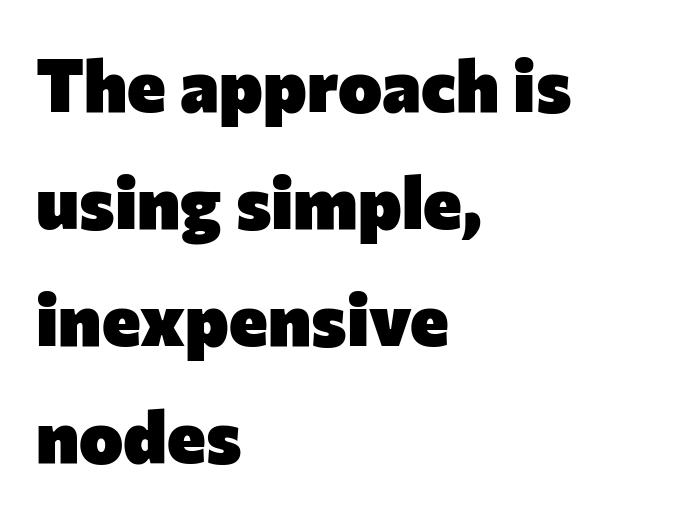
{"serif": "no", "italic": "no", "bold": "yes", "weight": "heavy", "width": "normal", "stroke_contrast": "low", "x_height": "medium", "monospaced": "no", "underline": "no", "align": "left", "line_spacing": "normal", "line_spacing_ratio": 1.58, "letter_spacing": "normal", "letter_spacing_em": 0.0, "glyph_px": 74}
